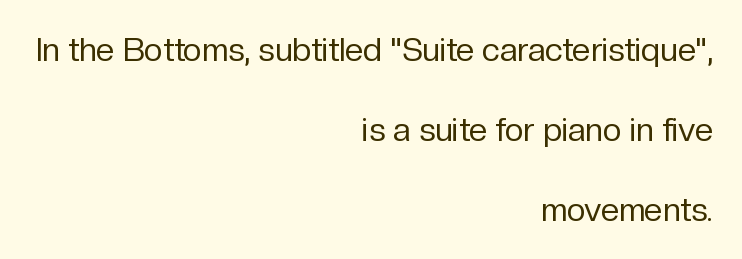
The letters stand upright; this is a roman face. Words appear dense and cohesive because spacing is normal. Each line ends at the same right margin while the left side varies. The letterforms sit at book weight or below.
